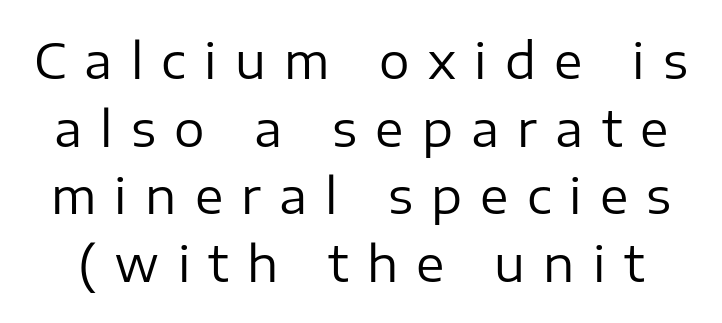
The strokes are not fattened; the text isn't bold. Do the characters align in a grid? No, the font is proportional. Rows of type keep a routine distance in the vertical direction. Every character sits straight up, as roman type does.
